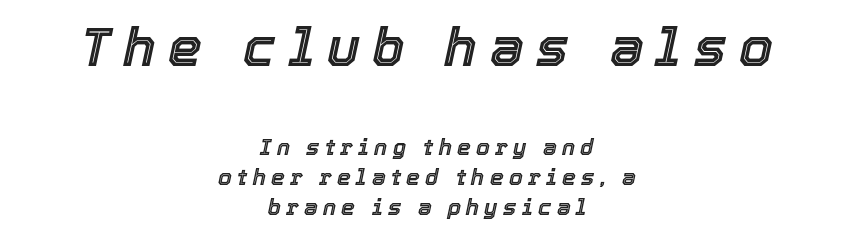
{"italic": "yes", "lean": "right", "slant_degrees": 12, "width": "normal", "x_height": "medium", "monospaced": "no", "underline": "no", "align": "center", "line_spacing": "normal", "line_spacing_ratio": 1.38, "letter_spacing": "wide", "letter_spacing_em": 0.24, "larger_block": "first", "size_ratio": 2.45, "glyph_px": 54}
